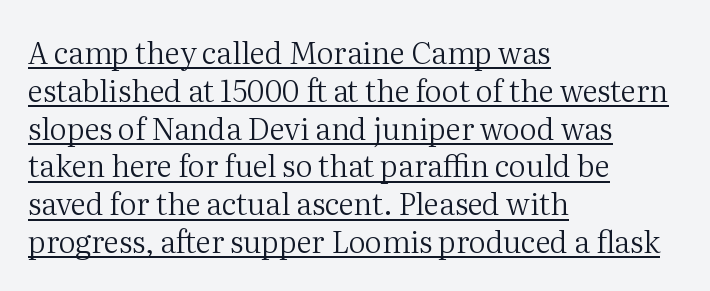
{"serif": "yes", "italic": "no", "bold": "no", "weight": "regular", "width": "normal", "stroke_contrast": "medium", "x_height": "medium", "monospaced": "no", "underline": "yes", "align": "left", "line_spacing": "normal", "line_spacing_ratio": 1.26, "letter_spacing": "normal", "letter_spacing_em": 0.0, "glyph_px": 30}
